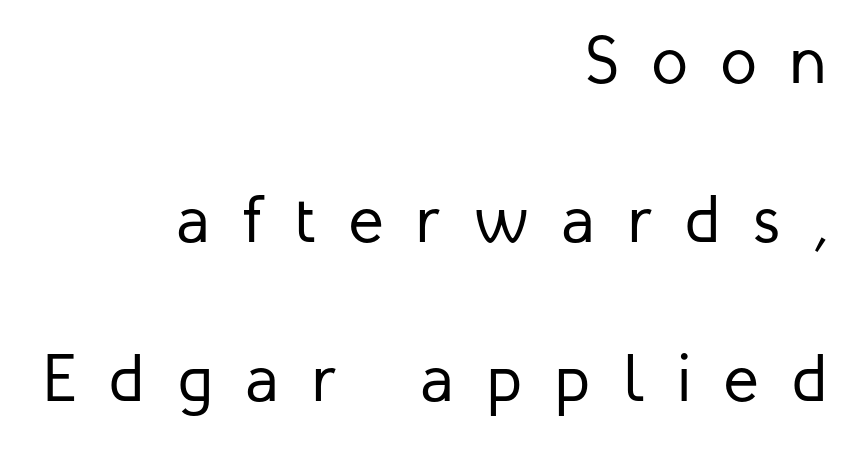
{"serif": "no", "italic": "no", "bold": "no", "weight": "regular", "width": "normal", "stroke_contrast": "low", "x_height": "medium", "monospaced": "no", "underline": "no", "align": "right", "line_spacing": "loose", "line_spacing_ratio": 2.37, "letter_spacing": "wide", "letter_spacing_em": 0.48, "glyph_px": 67}
